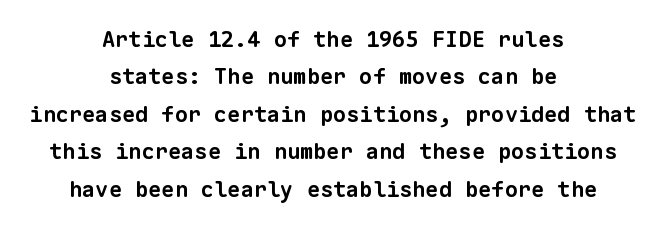
If you measured baseline to baseline, you'd find a middling distance. This sample is center-justified, so both line endings float freely. Check the space under the baseline: it is left empty. I'd describe the lettering as bold — thick and assertive.
